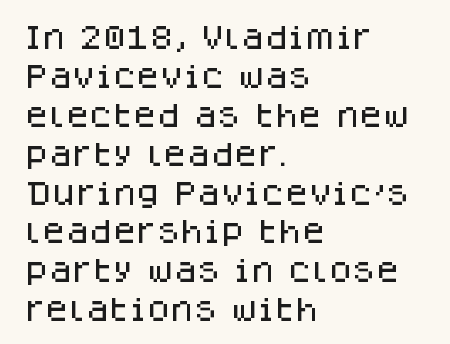
Q: Is the text italic (slanted)? A: No, it is upright.
Q: Is the text underlined? A: No.
Q: How is the paragraph aligned? A: Left-aligned.
Q: Is the spacing between letters normal or unusually wide? A: Normal.
Q: Is the spacing between lines tight, normal or loose? A: Normal.
